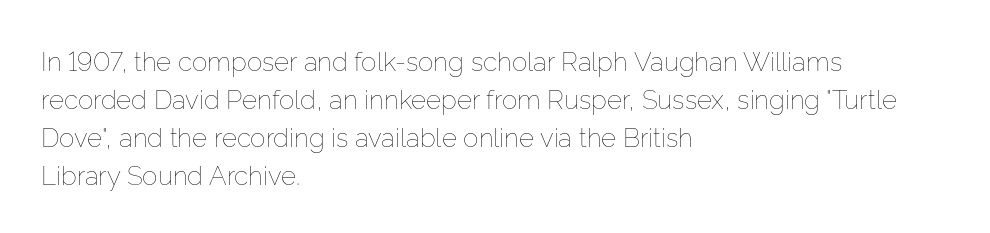
The image shows 26 px text type, upright; set left-aligned, normal line spacing (1.46x), normal letter spacing, not underlined.
